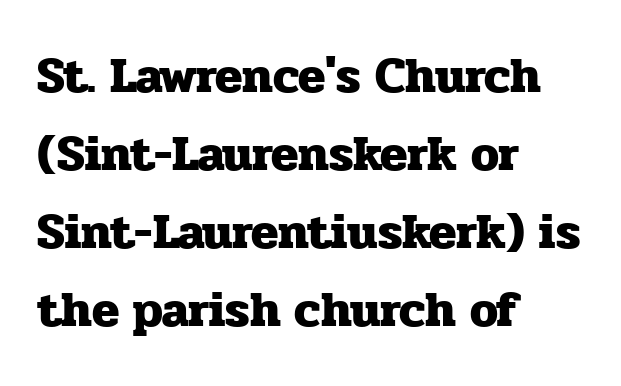
The image shows 50 px heavy serif type, upright; set left-aligned, normal line spacing (1.56x), normal letter spacing, not underlined; low stroke contrast and a medium x-height.
